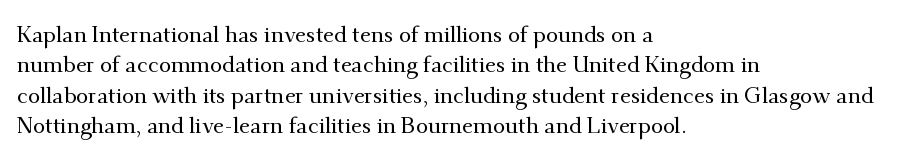
Q: Is the text italic (slanted)? A: No, it is upright.
Q: Is the text underlined? A: No.
Q: How is the paragraph aligned? A: Left-aligned.
Q: Is the spacing between letters normal or unusually wide? A: Normal.
Q: Is the spacing between lines tight, normal or loose? A: Normal.
